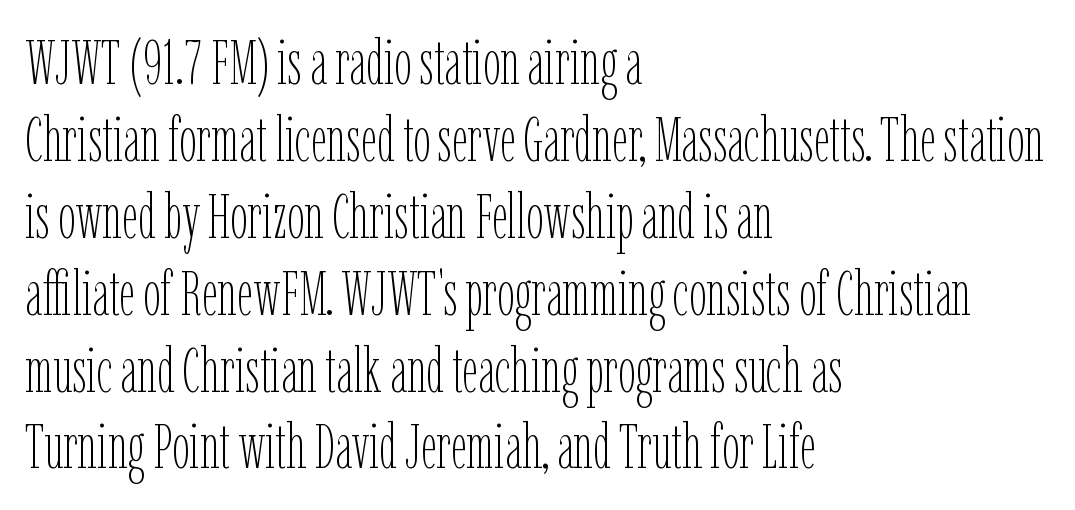
Q: Is the text bold? A: No.
Q: Is the text italic (slanted)? A: No, it is upright.
Q: Is the text underlined? A: No.
Q: How is the paragraph aligned? A: Left-aligned.
Q: Is the spacing between letters normal or unusually wide? A: Normal.
Q: Width (condensed, normal, or wide)? A: Condensed.
Q: Stroke contrast? A: Low.
Q: x-height? A: Medium.
Q: Monospaced? A: No.
